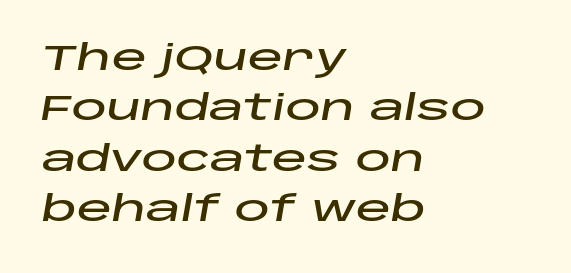
The image shows 35 px wide type, italic (leaning right); set left-aligned, normal line spacing (1.44x), normal letter spacing, not underlined; low stroke contrast and a large x-height.
